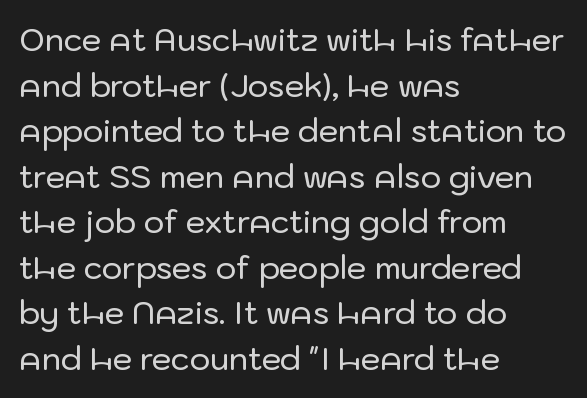
Standard letterfit; no display-style spreading of the glyphs. Looks like regular typesetting: each glyph gets only the width it needs. Bare-footed words on every line. Serifs: no, the terminals of the letterforms are clean. The ragged edge is on the right, which tells us the setting is flush left.
